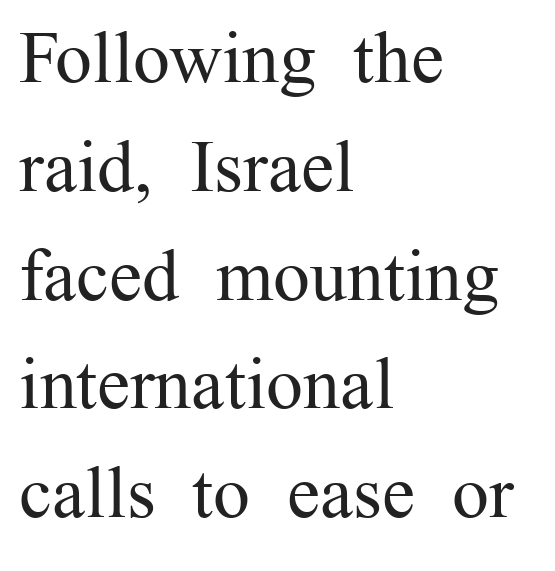
{"serif": "yes", "italic": "no", "bold": "no", "weight": "regular", "width": "normal", "stroke_contrast": "medium", "x_height": "medium", "monospaced": "no", "underline": "no", "align": "left", "line_spacing": "normal", "line_spacing_ratio": 1.47, "letter_spacing": "normal", "letter_spacing_em": 0.0, "glyph_px": 74}
